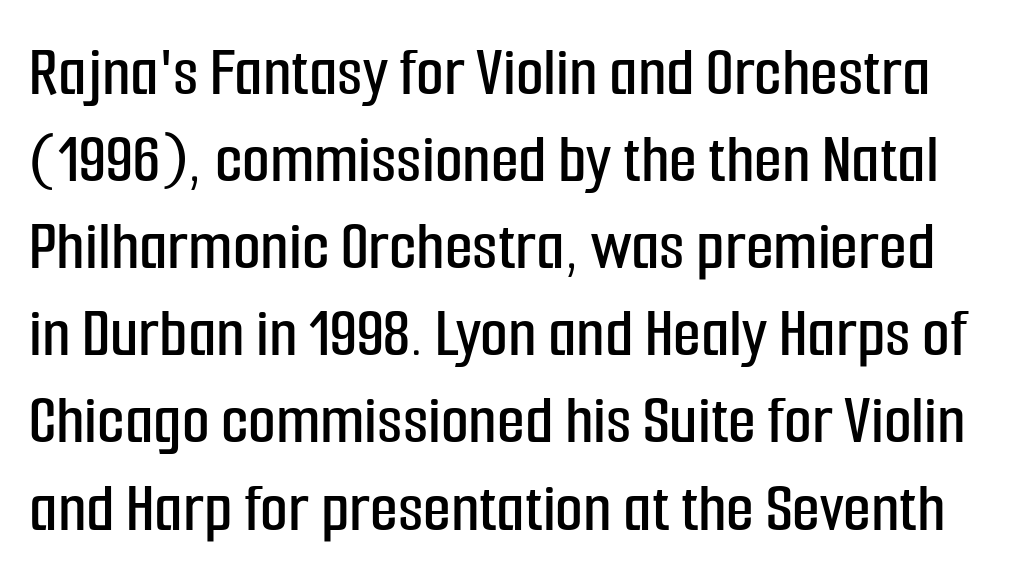
The image shows 72 px condensed sans-serif type, upright; set line spacing 1.21x, normal letter spacing, not underlined; low stroke contrast and a medium x-height.
